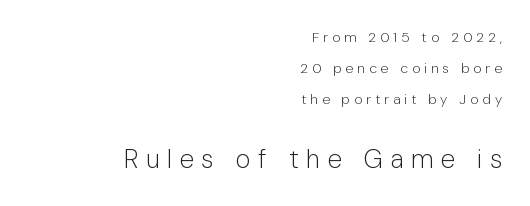
{"italic": "no", "bold": "no", "underline": "no", "align": "right", "line_spacing": "loose", "line_spacing_ratio": 2.22, "letter_spacing": "wide", "letter_spacing_em": 0.29, "larger_block": "second", "size_ratio": 1.86, "glyph_px": 26}
